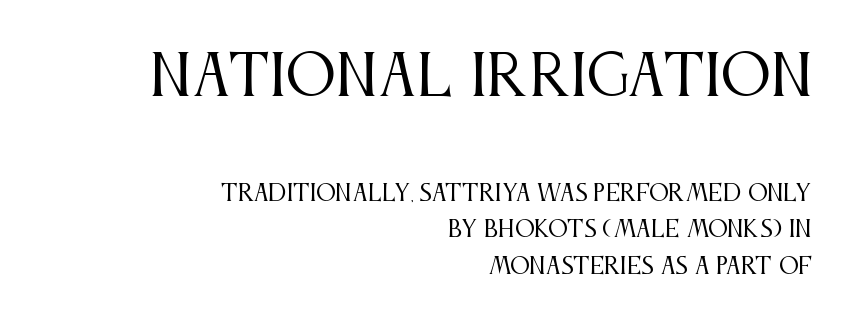
{"serif": "yes", "italic": "no", "bold": "no", "weight": "regular", "width": "condensed", "stroke_contrast": "medium", "x_height": "large", "monospaced": "no", "underline": "no", "align": "right", "line_spacing": "normal", "line_spacing_ratio": 1.65, "letter_spacing": "normal", "letter_spacing_em": 0.0, "larger_block": "first", "size_ratio": 2.55, "glyph_px": 56}
